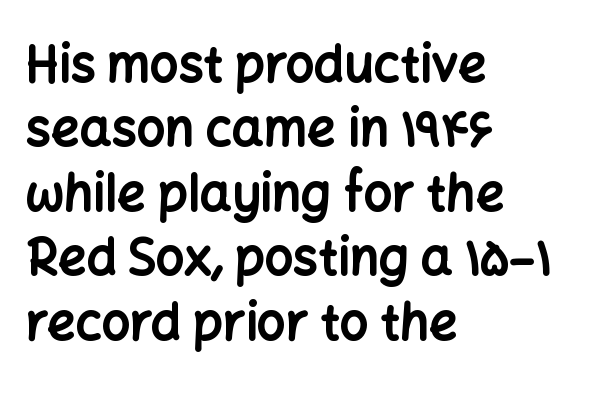
Q: Is the text bold? A: Yes.
Q: Is the text italic (slanted)? A: No, it is upright.
Q: Is the typeface a serif or a sans-serif typeface? A: Sans-serif.
Q: Is the text underlined? A: No.
Q: How is the paragraph aligned? A: Left-aligned.
Q: Is the spacing between letters normal or unusually wide? A: Normal.
Q: Is the spacing between lines tight, normal or loose? A: Normal.
Q: Width (condensed, normal, or wide)? A: Normal.
Q: Stroke contrast? A: Low.
Q: x-height? A: Medium.
Q: Monospaced? A: No.
